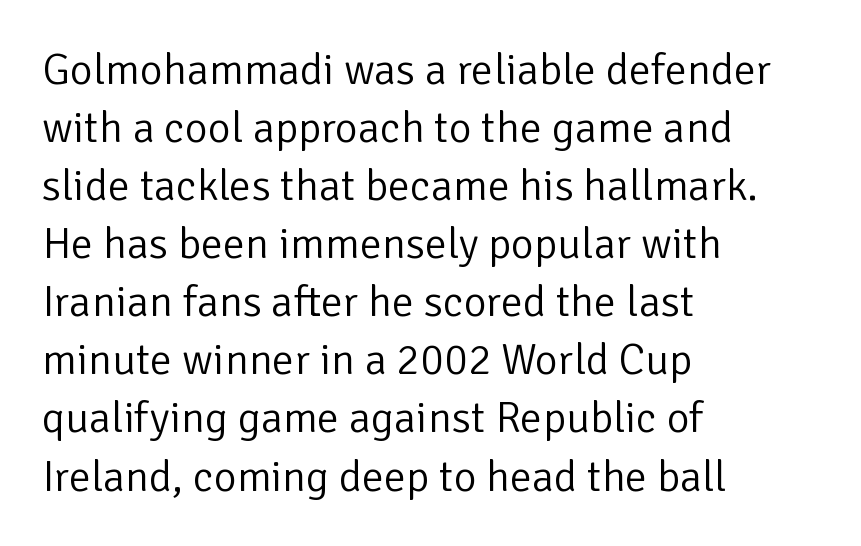
The image shows 44 px light sans-serif type, upright; set left-aligned, normal line spacing (1.32x), normal letter spacing, not underlined; low stroke contrast and a medium x-height.
